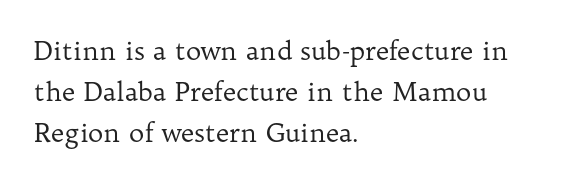
{"italic": "no", "bold": "no", "underline": "no", "align": "left", "line_spacing": "normal", "line_spacing_ratio": 1.57, "letter_spacing": "normal", "letter_spacing_em": 0.0, "glyph_px": 26}
